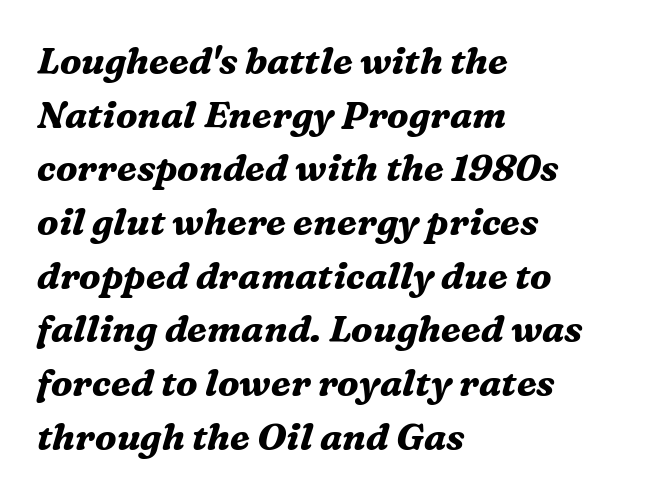
{"serif": "yes", "italic": "yes", "lean": "right", "slant_degrees": 16, "bold": "yes", "weight": "bold", "width": "normal", "stroke_contrast": "medium", "x_height": "medium", "monospaced": "no", "underline": "no", "align": "left", "line_spacing": "normal", "line_spacing_ratio": 1.45, "letter_spacing": "normal", "letter_spacing_em": 0.0, "glyph_px": 37}
